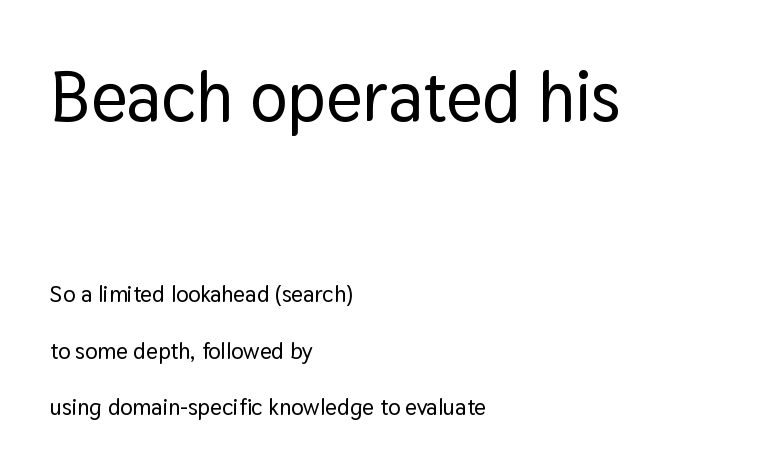
Leading: increased. Note the varied advance widths — an 'i' is clearly narrower than an 'm'. Short note: letters normally spaced. Does the type have serifs? No, each stem ends abruptly.
